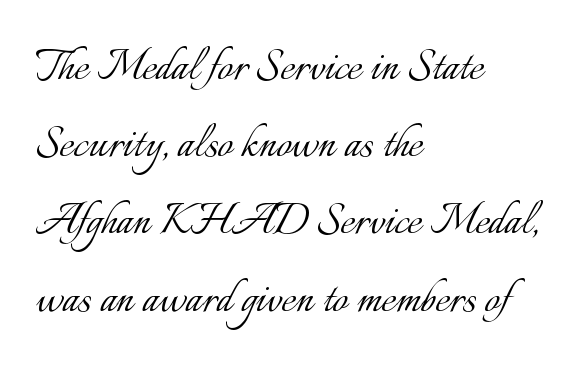
Is the letter spacing exaggerated? No — it looks like the ordinary default. The rows are spaced the way most documents space them. You could not count columns in this text — the font is proportionally spaced. The typesetting does not lean heavy: it is not bold.
